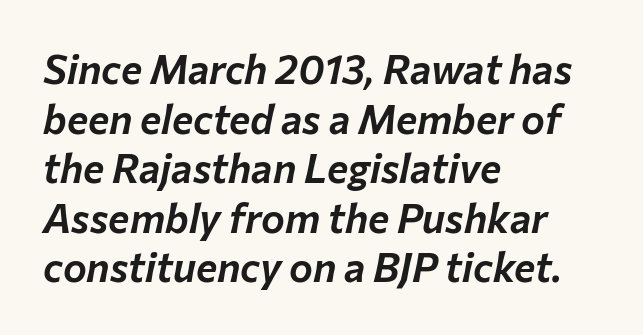
{"italic": "yes", "lean": "right", "slant_degrees": 12, "width": "normal", "stroke_contrast": "low", "x_height": "medium", "monospaced": "no", "underline": "no", "align": "left", "line_spacing_ratio": 1.24, "letter_spacing": "normal", "letter_spacing_em": 0.0, "glyph_px": 40}
